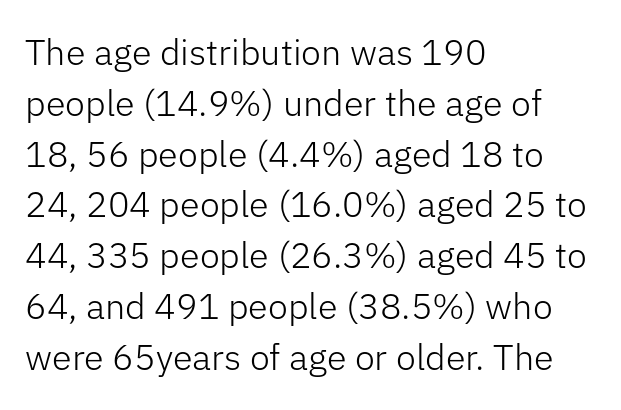
{"serif": "no", "italic": "no", "bold": "no", "weight": "light", "width": "normal", "stroke_contrast": "low", "x_height": "medium", "monospaced": "no", "underline": "no", "align": "left", "line_spacing": "normal", "line_spacing_ratio": 1.41, "letter_spacing": "normal", "letter_spacing_em": 0.0, "glyph_px": 36}
